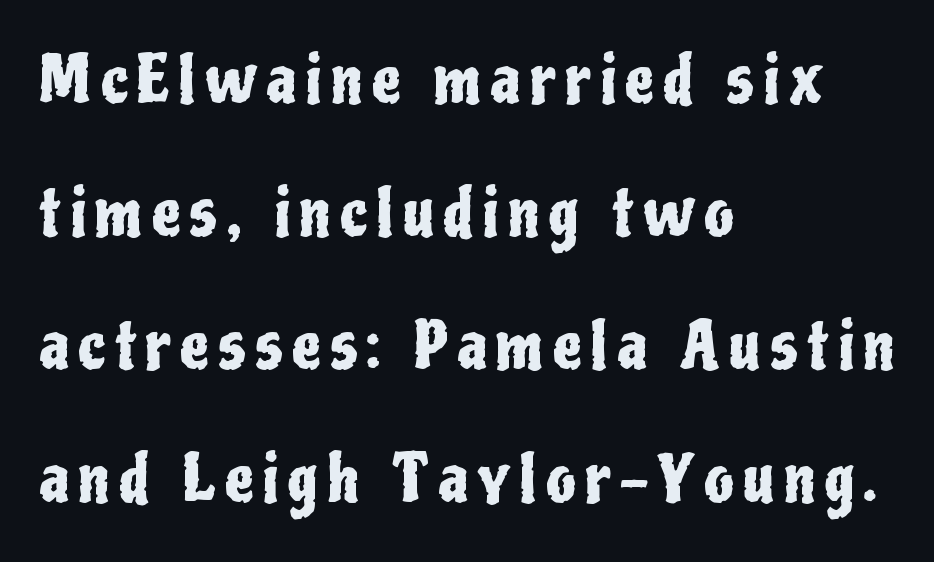
Stroke terminals: plain, sans-serif. Spacing verdict: proportional, widths tailored to each character. The block of text is sparse from top to bottom, with ample space between rows. Check the space under the baseline: it is left empty. Notice how the stems are strictly vertical — no italics here. Typeset ragged right — the left edge is the straight one.
